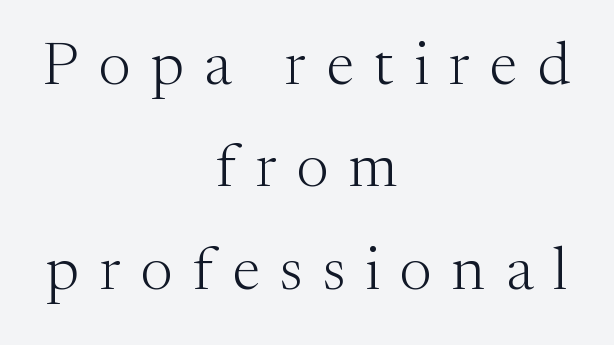
Q: Is the text bold? A: No.
Q: Is the text italic (slanted)? A: No, it is upright.
Q: Is the typeface a serif or a sans-serif typeface? A: Serif.
Q: Is the text underlined? A: No.
Q: How is the paragraph aligned? A: Centered.
Q: Is the spacing between letters normal or unusually wide? A: Unusually wide.
Q: Is the spacing between lines tight, normal or loose? A: Normal.
Q: Width (condensed, normal, or wide)? A: Normal.
Q: Stroke contrast? A: Medium.
Q: x-height? A: Medium.
Q: Monospaced? A: No.
